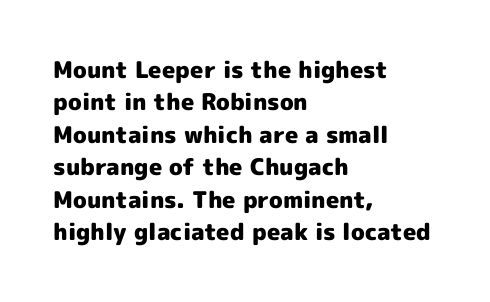
Q: Is the text bold? A: Yes.
Q: Is the text italic (slanted)? A: No, it is upright.
Q: Is the text underlined? A: No.
Q: How is the paragraph aligned? A: Left-aligned.
Q: Is the spacing between letters normal or unusually wide? A: Normal.
Q: Is the spacing between lines tight, normal or loose? A: Normal.
